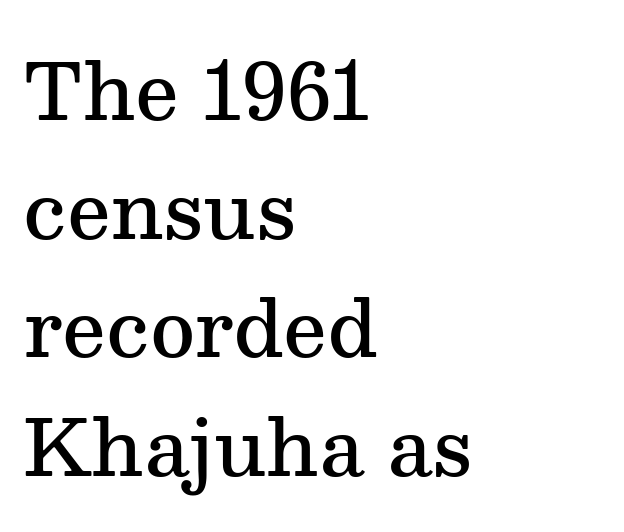
{"serif": "yes", "italic": "no", "bold": "semi", "weight": "semibold", "width": "normal", "stroke_contrast": "medium", "x_height": "medium", "monospaced": "no", "underline": "no", "align": "left", "line_spacing": "normal", "line_spacing_ratio": 1.54, "letter_spacing": "normal", "letter_spacing_em": 0.0, "glyph_px": 77}
